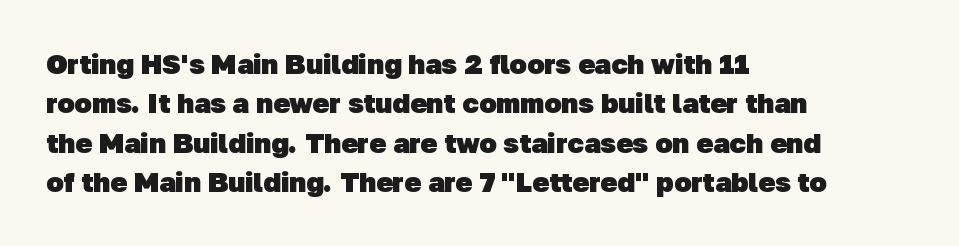
The space directly below the letters is spotless. A normal amount of white space separates one row of letters from the next. Typesetter's note: full bold, strokes at maximum text heaviness. Think of a printed novel: that variable character pitch is what you see here. The letters carry no serifs — their stems end cleanly without finishing strokes.
